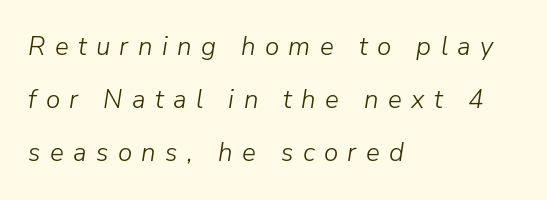
{"italic": "yes", "lean": "right", "slant_degrees": 9, "bold": "no", "underline": "no", "align": "left", "line_spacing": "loose", "line_spacing_ratio": 2.04, "letter_spacing": "wide", "letter_spacing_em": 0.36, "glyph_px": 26}
